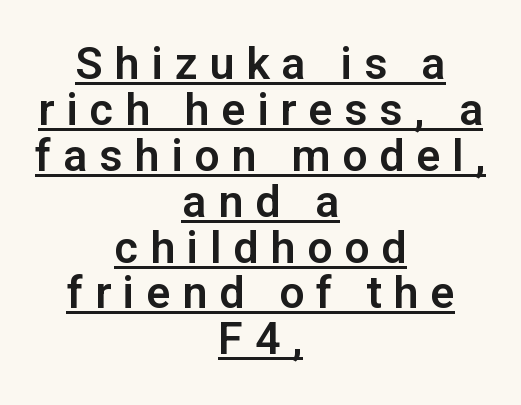
The image shows 45 px sans-serif type, upright; set centered, tight line spacing (1.02x), unusually wide letter spacing (+0.26 em), underlined; low stroke contrast and a medium x-height.
